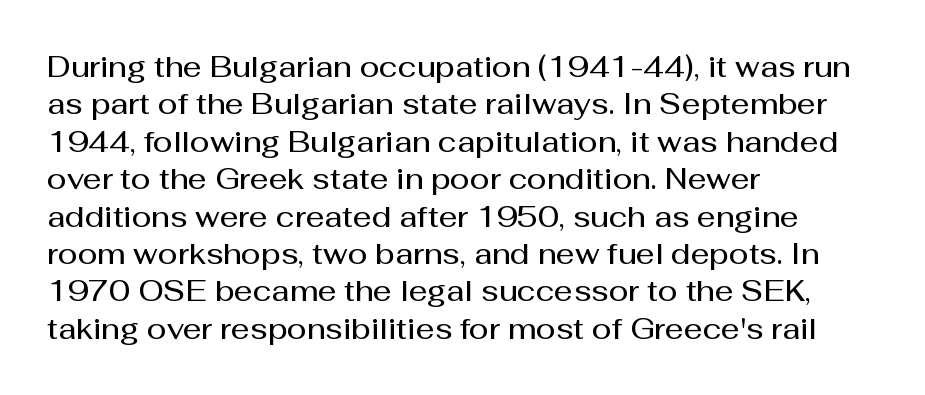
Q: Is the text bold? A: Semi-bold.
Q: Is the text italic (slanted)? A: No, it is upright.
Q: Is the typeface a serif or a sans-serif typeface? A: Sans-serif.
Q: Is the text underlined? A: No.
Q: How is the paragraph aligned? A: Left-aligned.
Q: Is the spacing between letters normal or unusually wide? A: Normal.
Q: Is the spacing between lines tight, normal or loose? A: Normal.
Q: Width (condensed, normal, or wide)? A: Normal.
Q: Stroke contrast? A: Medium.
Q: x-height? A: Medium.
Q: Monospaced? A: No.
